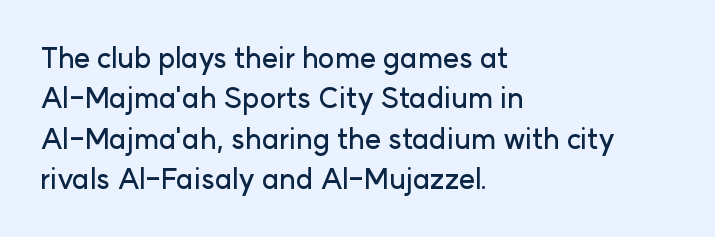
Q: Is the text italic (slanted)? A: No, it is upright.
Q: Is the typeface a serif or a sans-serif typeface? A: Sans-serif.
Q: Is the text underlined? A: No.
Q: How is the paragraph aligned? A: Left-aligned.
Q: Is the spacing between letters normal or unusually wide? A: Normal.
Q: Is the spacing between lines tight, normal or loose? A: Normal.
Q: Width (condensed, normal, or wide)? A: Normal.
Q: Stroke contrast? A: Low.
Q: x-height? A: Medium.
Q: Monospaced? A: No.
